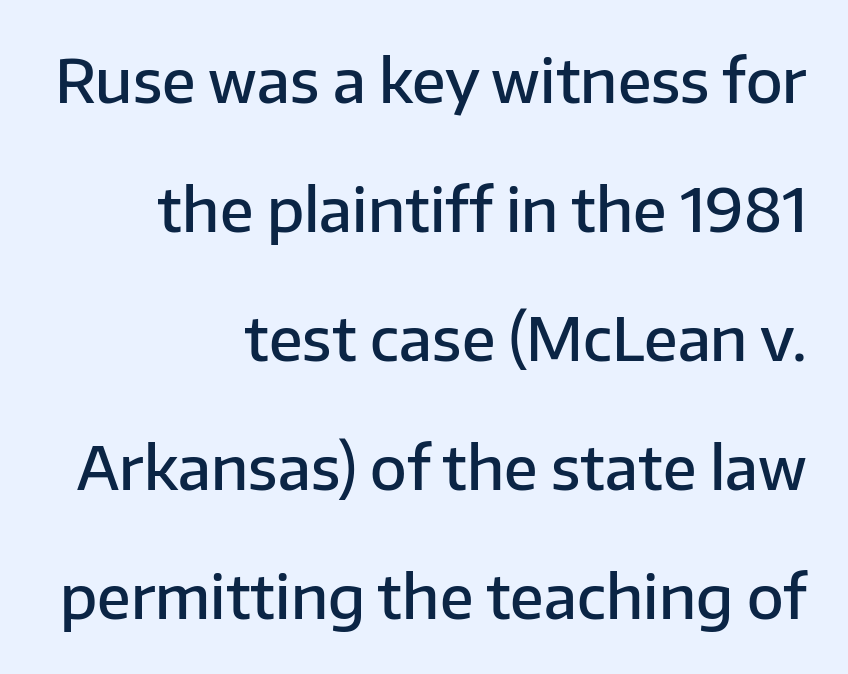
The image shows 60 px semibold sans-serif type, upright; set right-aligned, loose line spacing (2.15x), normal letter spacing, not underlined; low stroke contrast and a medium x-height.
